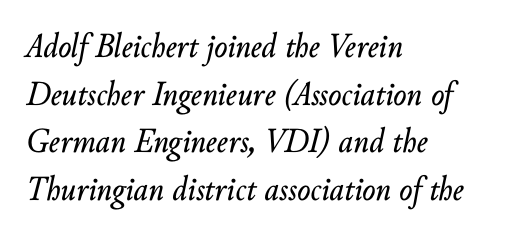
Q: Is the text italic (slanted)? A: Yes, it leans right by about 10 degrees.
Q: Is the text underlined? A: No.
Q: How is the paragraph aligned? A: Left-aligned.
Q: Is the spacing between letters normal or unusually wide? A: Normal.
Q: Is the spacing between lines tight, normal or loose? A: Normal.
Q: Width (condensed, normal, or wide)? A: Normal.
Q: Stroke contrast? A: Low.
Q: x-height? A: Small.
Q: Monospaced? A: No.
